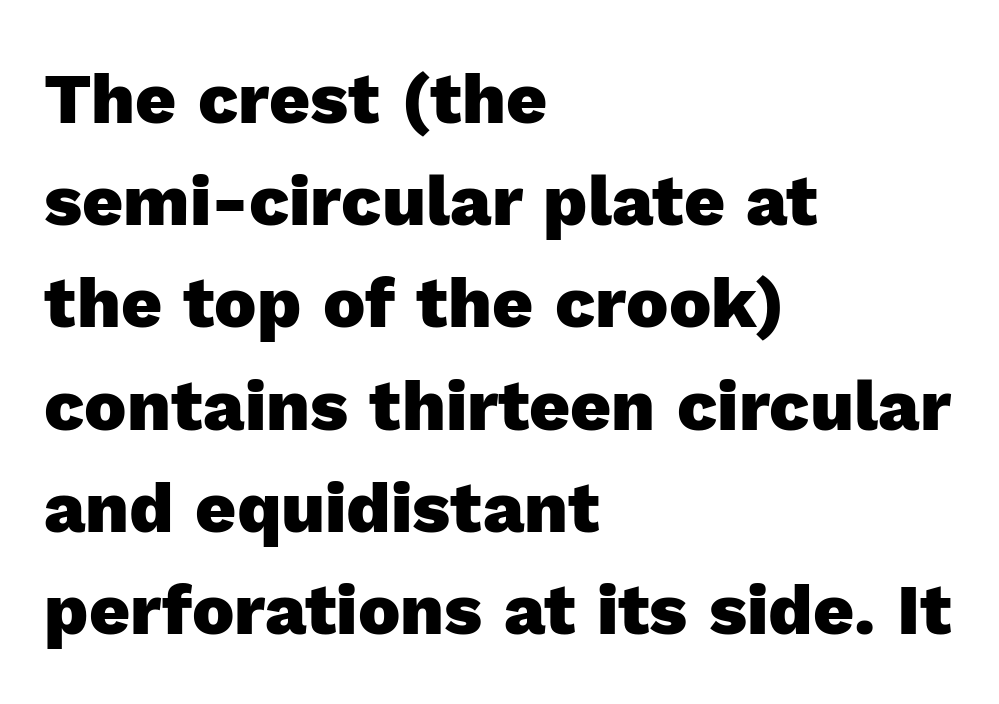
The image shows 71 px heavy sans-serif type, upright; set left-aligned, normal line spacing (1.44x), normal letter spacing, not underlined; a medium x-height.
